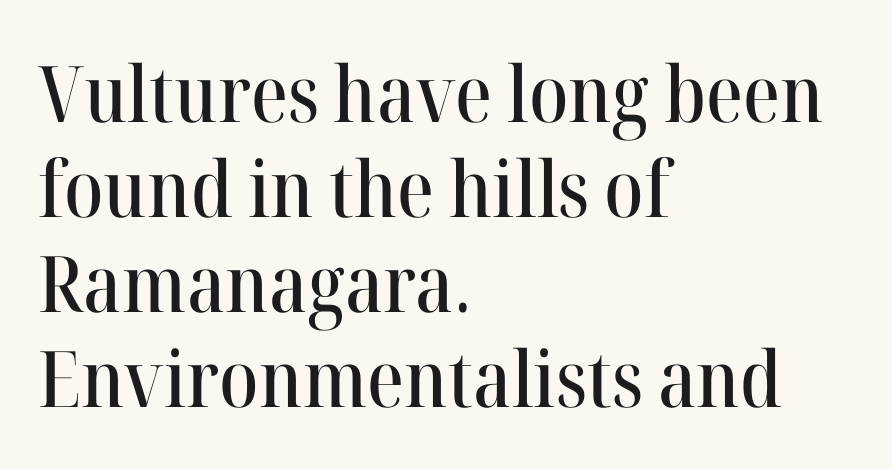
Anything drawn beneath the words? Only blank space. Is the letter spacing exaggerated? No — it looks like the ordinary default. Caption: multi-line text, flush left, ragged right. Ascenders rise straight up at ninety degrees. Varying glyph widths throughout — classic text-font behaviour.
